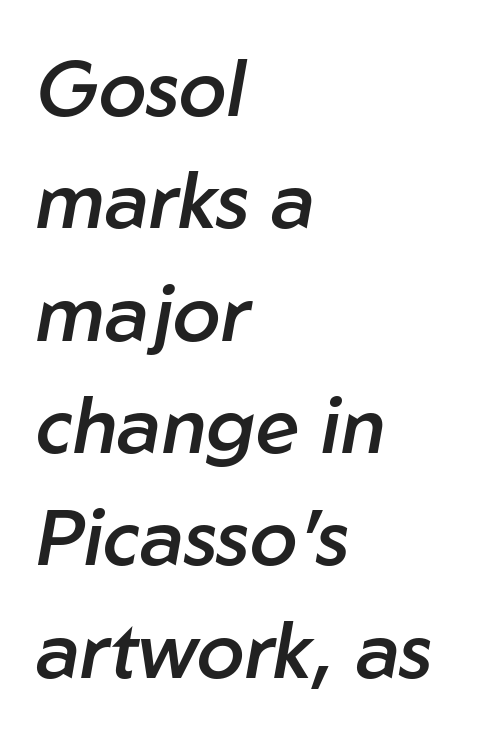
Q: Is the text bold? A: Semi-bold.
Q: Is the text italic (slanted)? A: Yes, it leans right by about 10 degrees.
Q: Is the text underlined? A: No.
Q: How is the paragraph aligned? A: Left-aligned.
Q: Is the spacing between letters normal or unusually wide? A: Normal.
Q: Is the spacing between lines tight, normal or loose? A: Normal.
Q: Width (condensed, normal, or wide)? A: Normal.
Q: Stroke contrast? A: Low.
Q: x-height? A: Medium.
Q: Monospaced? A: No.
